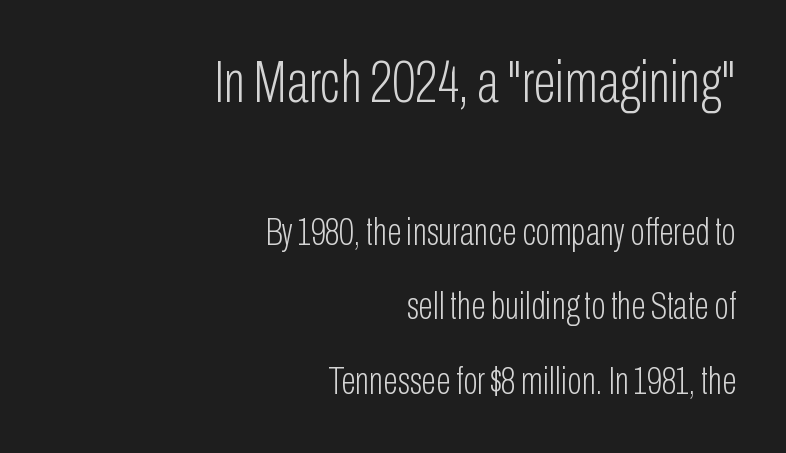
Q: Is the text bold? A: No.
Q: Is the text italic (slanted)? A: No, it is upright.
Q: Is the typeface a serif or a sans-serif typeface? A: Sans-serif.
Q: Is the text underlined? A: No.
Q: How is the paragraph aligned? A: Right-aligned.
Q: Is the spacing between letters normal or unusually wide? A: Normal.
Q: Is the spacing between lines tight, normal or loose? A: Loose.
Q: Which block of text is set in a larger size, the first (top) or the second (bottom)? A: The first (top) one.
Q: Width (condensed, normal, or wide)? A: Condensed.
Q: Stroke contrast? A: Low.
Q: x-height? A: Medium.
Q: Monospaced? A: No.
